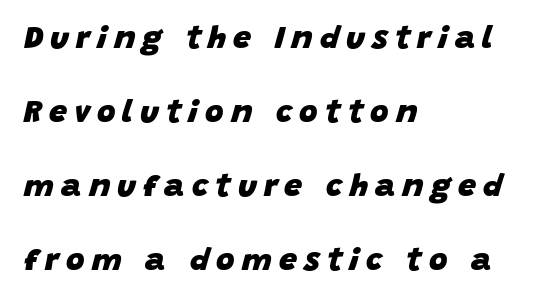
The lines are spread far apart with generous leading. A typesetter would call this proportional, since set widths differ per character. Strong, thick strokes mark this as bold type. Substantial extra tracking has been applied to these lines. Letters rest on an invisible, unmarked baseline. The passage shown leans; its letterforms are oblique.
